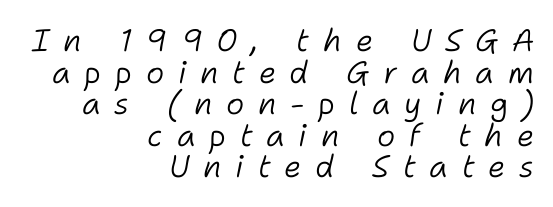
The image shows 31 px light type, italic (leaning right); set right-aligned, tight line spacing (1.02x), unusually wide letter spacing (+0.44 em), not underlined; low stroke contrast and a medium x-height.
